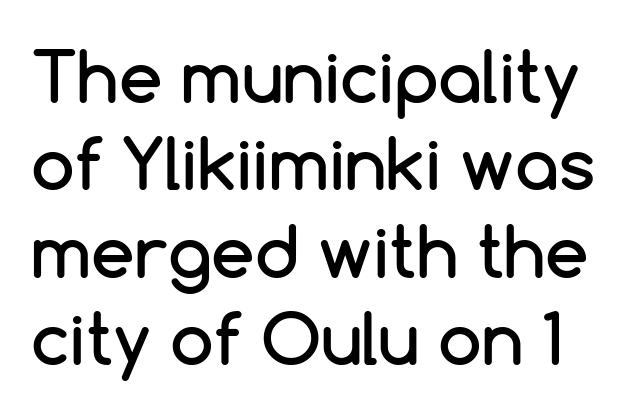
The image shows 70 px sans-serif type, upright; set normal line spacing (1.25x), normal letter spacing, not underlined; low stroke contrast and a medium x-height.
